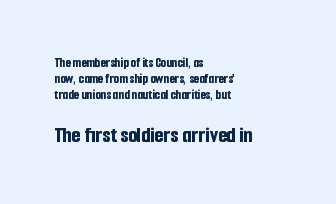
{"italic": "no", "bold": "yes", "underline": "no", "align": "left", "line_spacing_ratio": 1.16, "letter_spacing": "normal", "letter_spacing_em": 0.0, "larger_block": "second", "size_ratio": 1.64, "glyph_px": 23}
